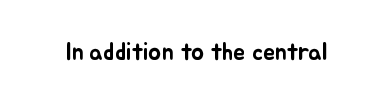
Q: Is the text italic (slanted)? A: No, it is upright.
Q: Is the text underlined? A: No.
Q: Is the spacing between letters normal or unusually wide? A: Normal.
